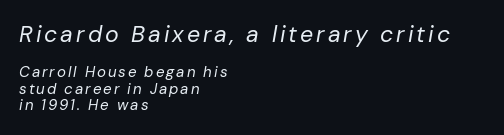
{"italic": "yes", "lean": "right", "slant_degrees": 10, "bold": "no", "underline": "no", "align": "left", "line_spacing": "tight", "line_spacing_ratio": 1.09, "larger_block": "first", "size_ratio": 1.53, "glyph_px": 23}
